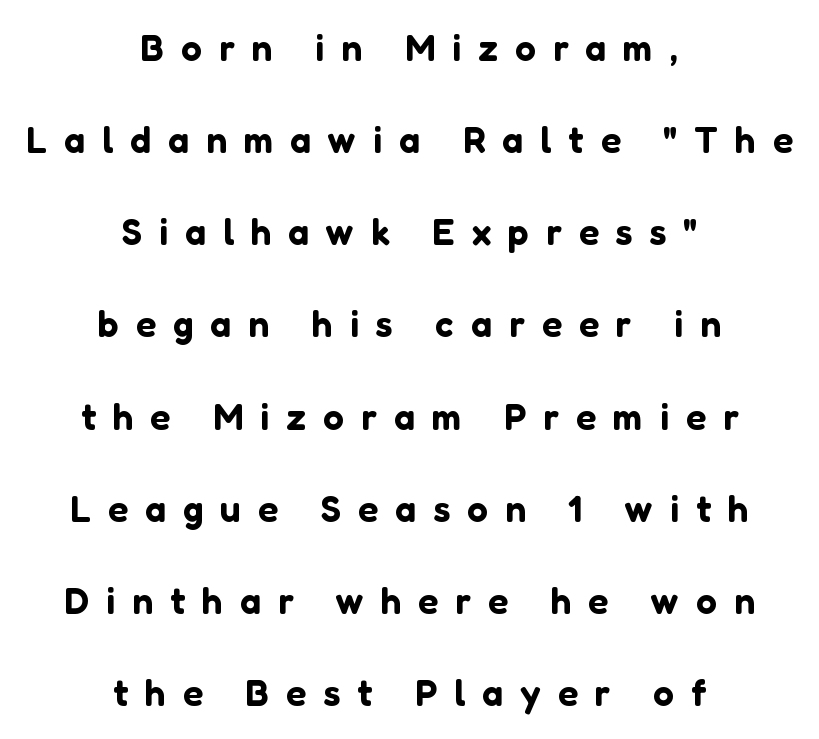
{"serif": "no", "italic": "no", "width": "normal", "stroke_contrast": "low", "x_height": "medium", "monospaced": "no", "underline": "no", "align": "center", "line_spacing": "loose", "line_spacing_ratio": 2.49, "letter_spacing": "wide", "letter_spacing_em": 0.46, "glyph_px": 37}
